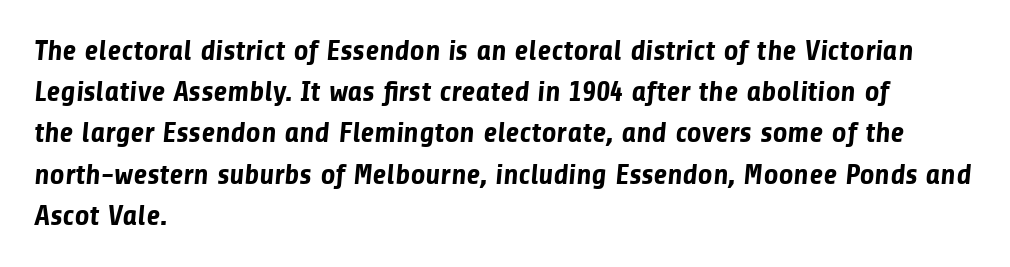
Q: Is the text bold? A: Yes.
Q: Is the typeface a serif or a sans-serif typeface? A: Sans-serif.
Q: Is the text underlined? A: No.
Q: How is the paragraph aligned? A: Left-aligned.
Q: Is the spacing between letters normal or unusually wide? A: Normal.
Q: Is the spacing between lines tight, normal or loose? A: Normal.
Q: Width (condensed, normal, or wide)? A: Normal.
Q: Stroke contrast? A: Low.
Q: x-height? A: Medium.
Q: Monospaced? A: No.
